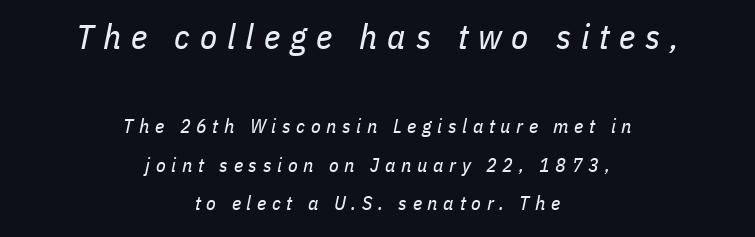
{"italic": "yes", "lean": "right", "slant_degrees": 11, "bold": "no", "weight": "regular", "width": "condensed", "stroke_contrast": "low", "x_height": "medium", "monospaced": "no", "underline": "no", "align": "center", "line_spacing": "loose", "line_spacing_ratio": 1.94, "letter_spacing": "wide", "letter_spacing_em": 0.28, "larger_block": "first", "size_ratio": 1.75, "glyph_px": 35}
